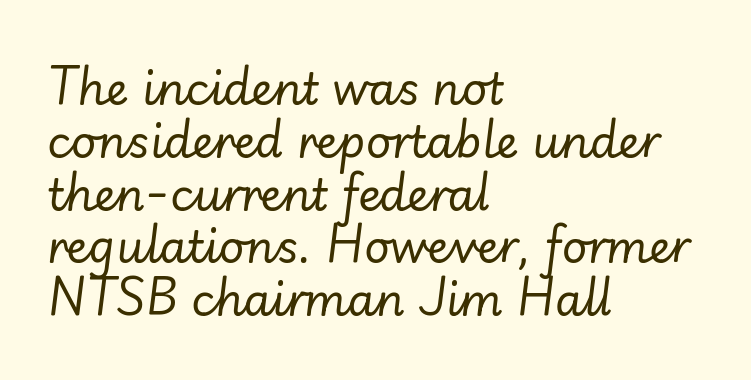
Q: Is the text bold? A: No.
Q: Is the text italic (slanted)? A: Yes, it leans right by about 7 degrees.
Q: Is the text underlined? A: No.
Q: How is the paragraph aligned? A: Left-aligned.
Q: Is the spacing between letters normal or unusually wide? A: Normal.
Q: Width (condensed, normal, or wide)? A: Normal.
Q: Stroke contrast? A: Low.
Q: x-height? A: Small.
Q: Monospaced? A: No.
